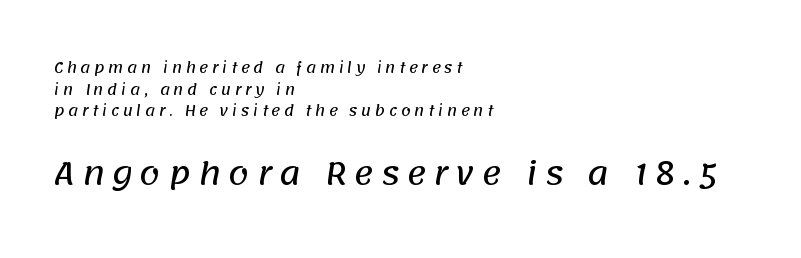
Q: Is the typeface a serif or a sans-serif typeface? A: Sans-serif.
Q: Is the text underlined? A: No.
Q: How is the paragraph aligned? A: Left-aligned.
Q: Is the spacing between letters normal or unusually wide? A: Unusually wide.
Q: Is the spacing between lines tight, normal or loose? A: Normal.
Q: Which block of text is set in a larger size, the first (top) or the second (bottom)? A: The second (bottom) one.
Q: Width (condensed, normal, or wide)? A: Normal.
Q: Stroke contrast? A: Low.
Q: x-height? A: Large.
Q: Monospaced? A: No.
